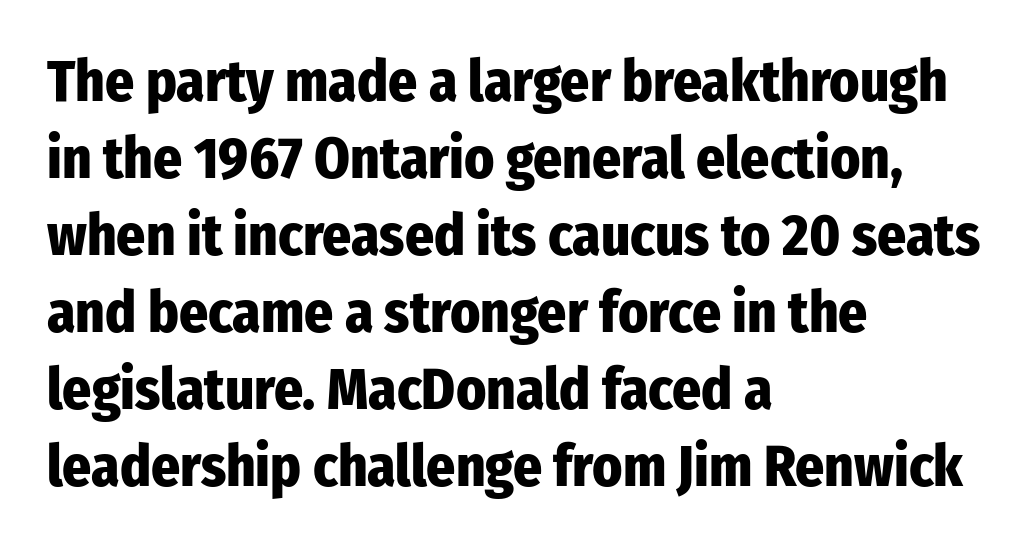
This sample uses an upright cut, with every glyph sitting square on the baseline. The passage shown is emphatically bold. Underlining? Definitely not there. A typesetter would call this zero additional tracking.
